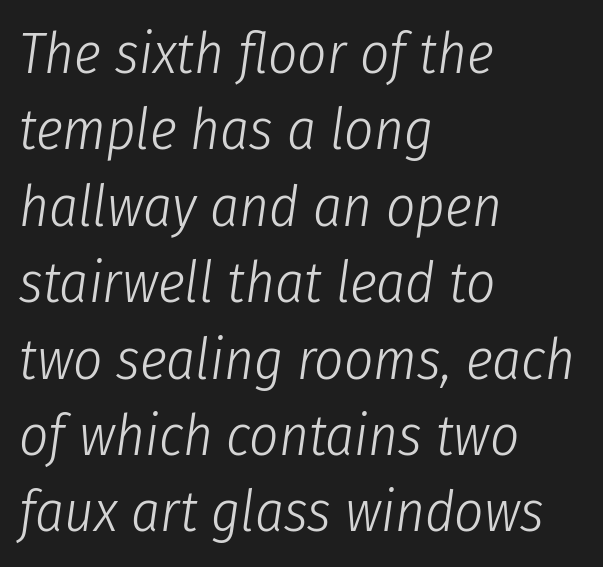
This reads as an unemphasized weight, regular at the heaviest. The typography opts for an oblique posture over an upright one. Does the leading feel generous? No, just average. The zone under the glyphs is completely vacant. Character widths vary here, with narrow letters taking less room than wide ones. Line starts are locked; line ends wander.
